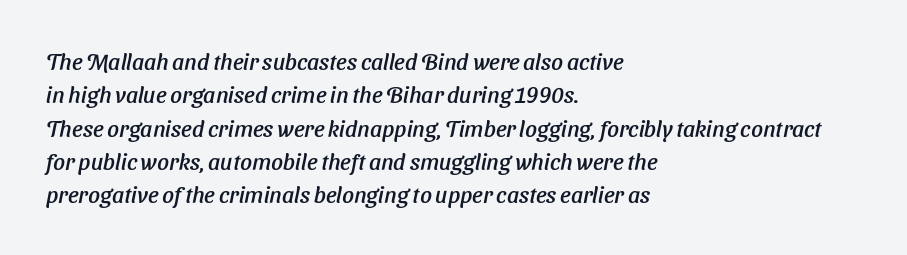
Q: Is the text italic (slanted)? A: Yes, it leans right by about 11 degrees.
Q: Is the text underlined? A: No.
Q: How is the paragraph aligned? A: Left-aligned.
Q: Is the spacing between letters normal or unusually wide? A: Normal.
Q: Is the spacing between lines tight, normal or loose? A: Normal.
